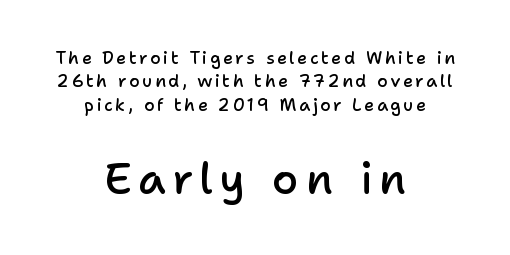
The image shows 43 px semibold sans-serif type, upright; set centered, normal line spacing (1.37x), not underlined; the second (bottom) block is 2.53x larger; low stroke contrast and a medium x-height.
